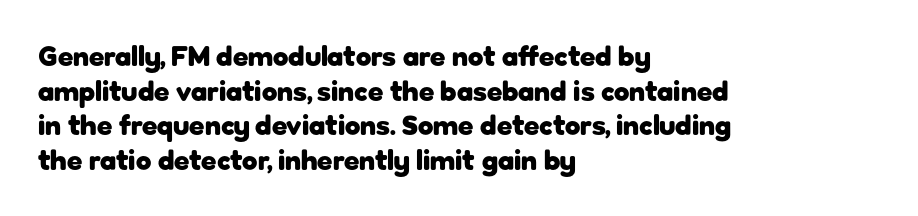
The image shows 28 px heavy sans-serif type, upright; set left-aligned, line spacing 1.24x, normal letter spacing, not underlined; low stroke contrast and a medium x-height.
